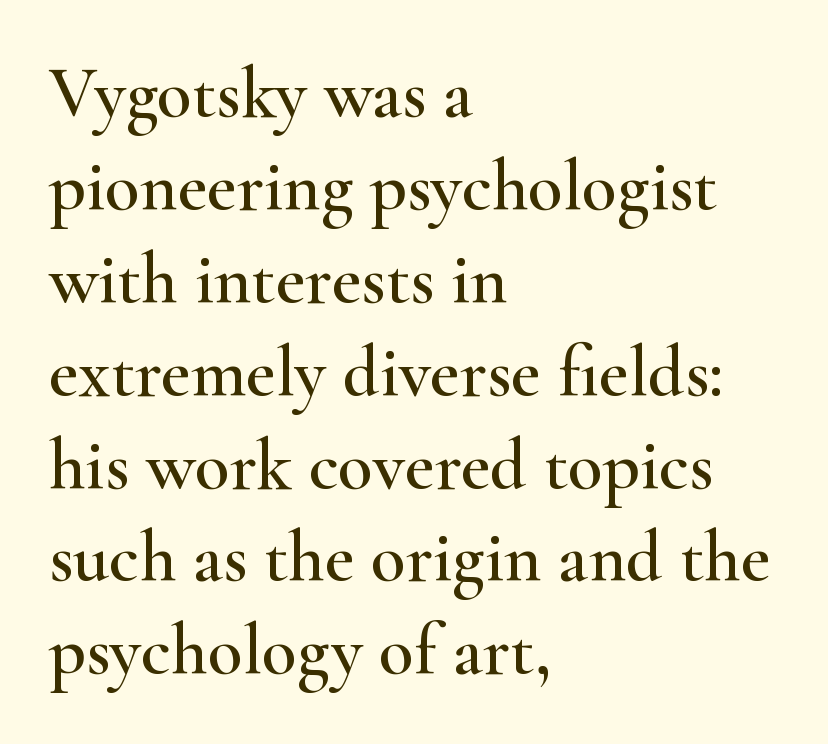
{"serif": "yes", "italic": "no", "width": "wide", "stroke_contrast": "high", "x_height": "small", "monospaced": "no", "underline": "no", "align": "left", "line_spacing": "normal", "line_spacing_ratio": 1.29, "letter_spacing": "normal", "letter_spacing_em": 0.0, "glyph_px": 72}
